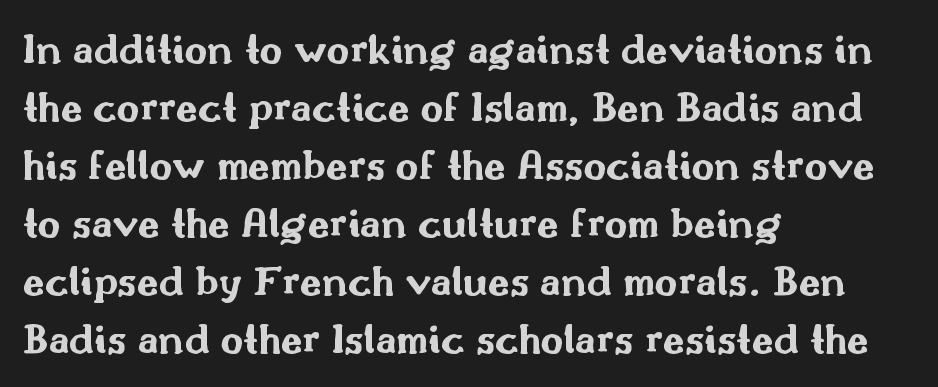
How heavy is the stroke? Heavy — this is a bold. Descenders are the only things crossing below the line. Compared with a centered layout, this one pins lines to the left instead. Think of a printed novel: that variable character pitch is what you see here. Serifs: no, the terminals of the letterforms are clean.
